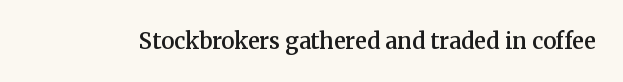
There is no visible air inserted between adjacent glyphs. The characters look somewhat weighty, a semibold short of true bold. Check the space under the baseline: it is left empty. Ascenders rise straight up at ninety degrees.
